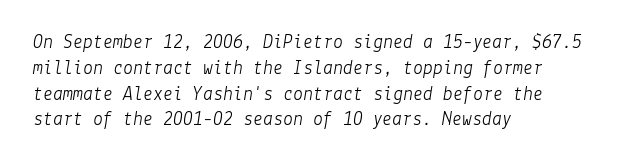
Q: Is the text bold? A: No.
Q: Is the text italic (slanted)? A: Yes, it leans right by about 9 degrees.
Q: Is the text underlined? A: No.
Q: How is the paragraph aligned? A: Left-aligned.
Q: Is the spacing between letters normal or unusually wide? A: Normal.
Q: Is the spacing between lines tight, normal or loose? A: Normal.
